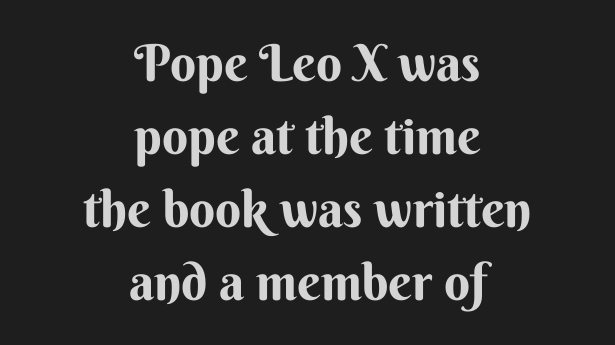
{"serif": "no", "italic": "no", "bold": "yes", "weight": "bold", "width": "normal", "stroke_contrast": "medium", "x_height": "small", "monospaced": "no", "underline": "no", "align": "center", "line_spacing": "normal", "line_spacing_ratio": 1.43, "letter_spacing": "normal", "letter_spacing_em": 0.0, "glyph_px": 51}
